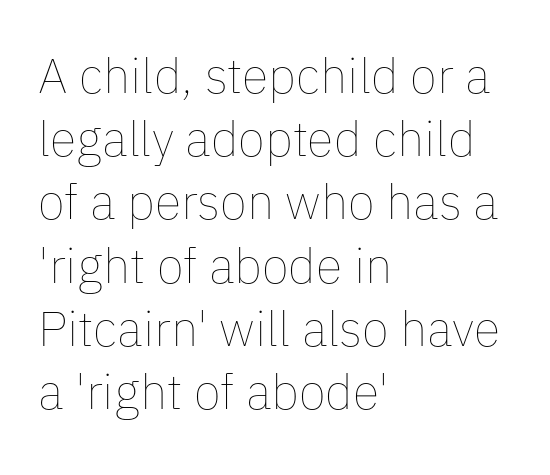
This sample uses an upright cut, with every glyph sitting square on the baseline. Is the stroke heavy? The answer is a plain regular-or-lighter. The lines in this sample share a left origin and differ only in where they stop. The letters sit at their default tracking, neither squeezed nor spread.
